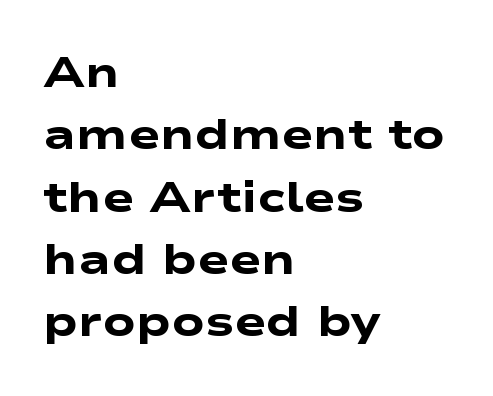
Q: Is the text bold? A: Yes.
Q: Is the typeface a serif or a sans-serif typeface? A: Sans-serif.
Q: Is the text underlined? A: No.
Q: How is the paragraph aligned? A: Left-aligned.
Q: Is the spacing between letters normal or unusually wide? A: Normal.
Q: Is the spacing between lines tight, normal or loose? A: Normal.
Q: Width (condensed, normal, or wide)? A: Wide.
Q: Stroke contrast? A: Low.
Q: x-height? A: Medium.
Q: Monospaced? A: No.
